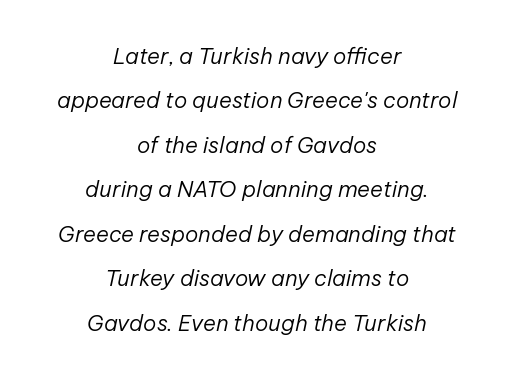
The rendering uses a large line-height, opening up the rows. Is the block centered? Yes — each line is placed symmetrically about the middle. Characters are canted at an angle relative to the baseline's perpendicular. Anything drawn beneath the words? Only blank space. Ink coverage per letter is moderate at most.
